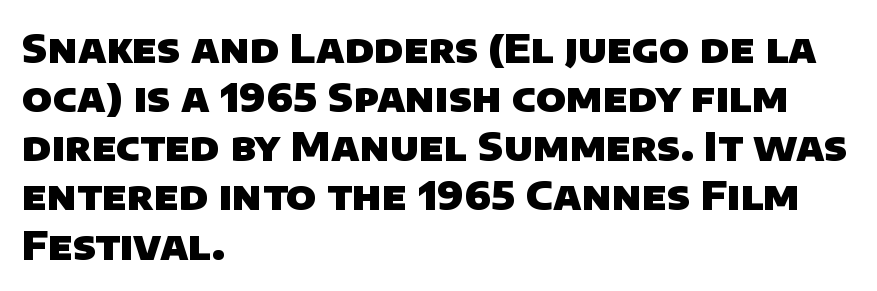
Q: Is the text bold? A: Yes.
Q: Is the typeface a serif or a sans-serif typeface? A: Sans-serif.
Q: Is the text underlined? A: No.
Q: How is the paragraph aligned? A: Left-aligned.
Q: Is the spacing between letters normal or unusually wide? A: Normal.
Q: Is the spacing between lines tight, normal or loose? A: Normal.
Q: Width (condensed, normal, or wide)? A: Normal.
Q: Stroke contrast? A: Low.
Q: x-height? A: Large.
Q: Monospaced? A: No.
